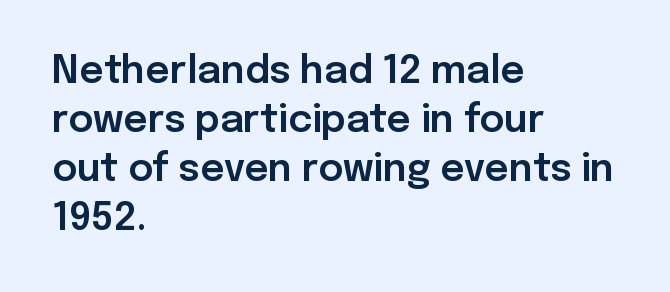
Each letter keeps its own natural width here, so spacing adapts to shape. Vertically, the passage feels balanced, rows spaced as you'd expect. Underlining? Definitely not there. Quick note: not italic, upright. Inter-character spacing is left at the font's built-in metrics. Alignment: flush left.
